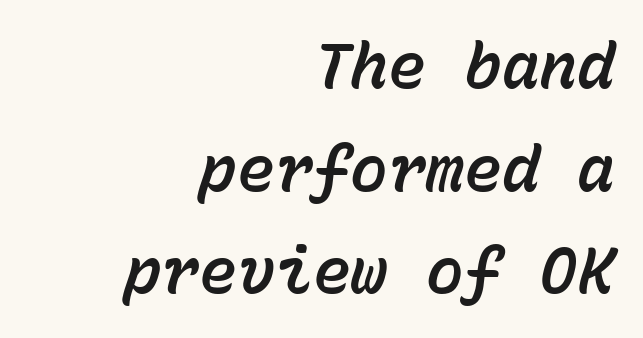
The image shows 63 px text type, italic (leaning right), monospaced; set right-aligned, normal line spacing (1.63x), normal letter spacing, not underlined; low stroke contrast and a medium x-height.
